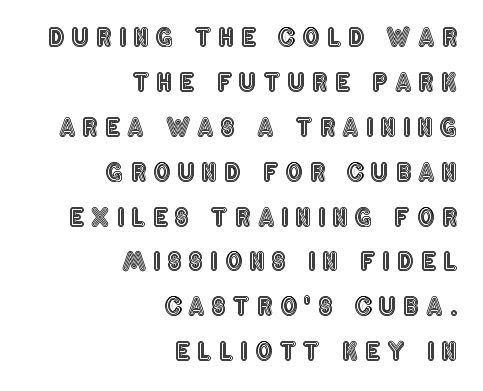
The image shows 24 px text type, upright; set right-aligned, line spacing 1.87x, unusually wide letter spacing (+0.3 em), not underlined.
